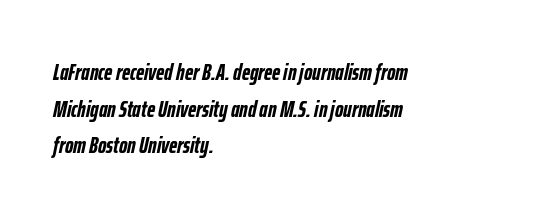
{"italic": "yes", "lean": "right", "slant_degrees": 12, "bold": "yes", "underline": "no", "align": "left", "line_spacing": "normal", "line_spacing_ratio": 1.59, "letter_spacing": "normal", "letter_spacing_em": 0.0, "glyph_px": 23}
